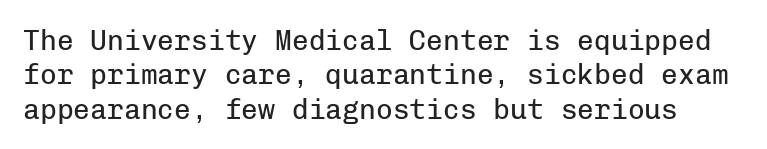
{"serif": "no", "italic": "no", "bold": "no", "weight": "regular", "width": "normal", "stroke_contrast": "low", "x_height": "medium", "monospaced": "yes", "underline": "no", "line_spacing_ratio": 1.23, "letter_spacing": "normal", "letter_spacing_em": 0.0, "glyph_px": 28}
